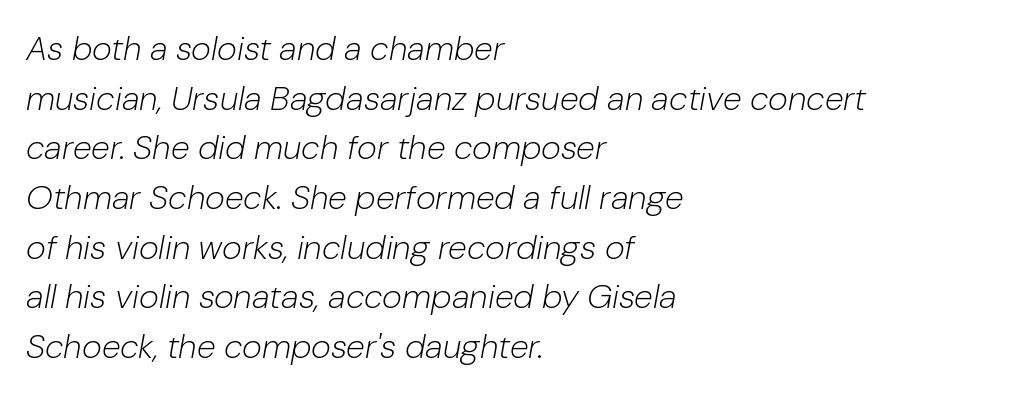
{"italic": "yes", "lean": "right", "slant_degrees": 10, "bold": "no", "weight": "light", "width": "normal", "stroke_contrast": "low", "x_height": "medium", "monospaced": "no", "underline": "no", "align": "left", "line_spacing": "normal", "line_spacing_ratio": 1.46, "letter_spacing": "normal", "letter_spacing_em": 0.0, "glyph_px": 34}
